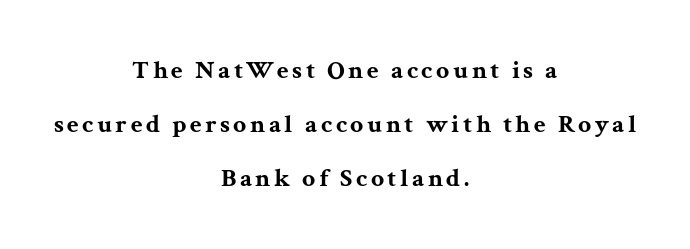
Q: Is the text bold? A: Yes.
Q: Is the text italic (slanted)? A: No, it is upright.
Q: Is the text underlined? A: No.
Q: How is the paragraph aligned? A: Centered.
Q: Is the spacing between lines tight, normal or loose? A: Loose.
